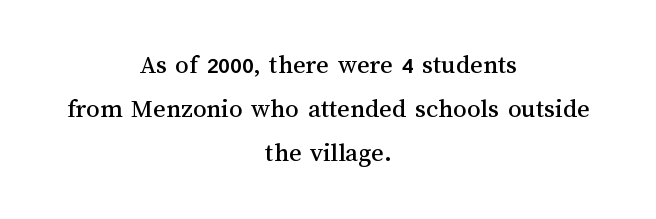
{"italic": "no", "underline": "no", "align": "center", "line_spacing": "normal", "line_spacing_ratio": 1.63, "letter_spacing": "normal", "letter_spacing_em": 0.0, "glyph_px": 27}
